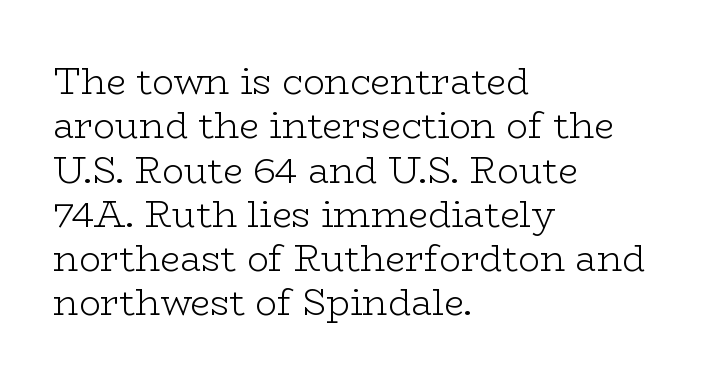
{"serif": "yes", "italic": "no", "bold": "no", "weight": "light", "width": "wide", "stroke_contrast": "low", "x_height": "medium", "monospaced": "no", "underline": "no", "align": "left", "line_spacing_ratio": 1.23, "letter_spacing": "normal", "letter_spacing_em": 0.0, "glyph_px": 36}
